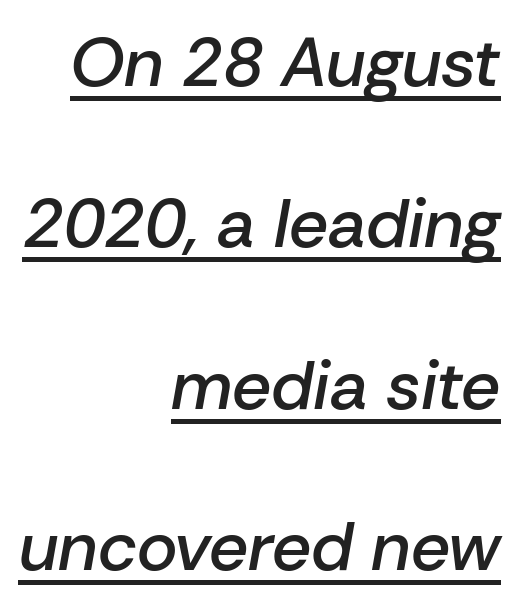
Spacing verdict: proportional, widths tailored to each character. The letters are semibold — heavier than regular but short of a full bold. This sample is right-justified, so line beginnings fall wherever the words allow. Default kerning and tracking; the words read as compact shapes. Every character sits at an angle, as italics do.
